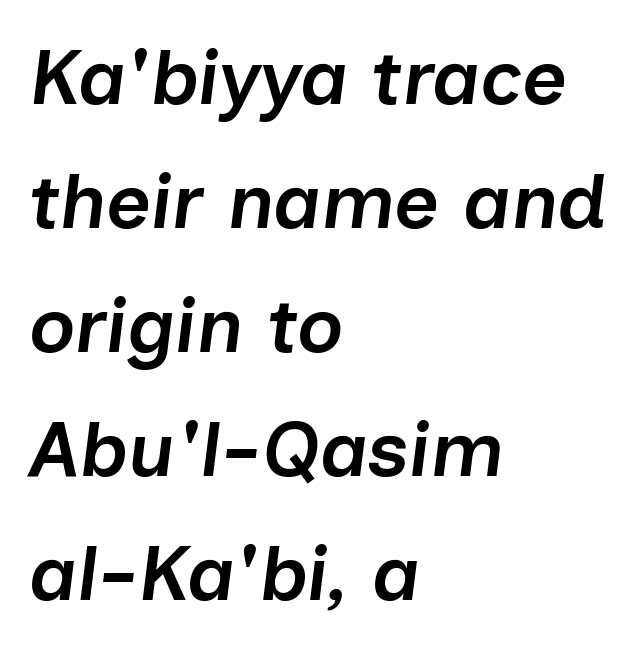
Q: Is the text bold? A: Semi-bold.
Q: Is the text italic (slanted)? A: Yes, it leans right by about 7 degrees.
Q: Is the text underlined? A: No.
Q: How is the paragraph aligned? A: Left-aligned.
Q: Is the spacing between letters normal or unusually wide? A: Normal.
Q: Is the spacing between lines tight, normal or loose? A: Normal.
Q: Width (condensed, normal, or wide)? A: Normal.
Q: Stroke contrast? A: Low.
Q: x-height? A: Medium.
Q: Monospaced? A: No.
